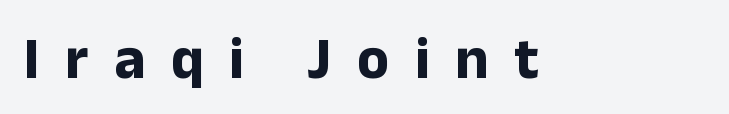
Q: Is the text bold? A: Yes.
Q: Is the text italic (slanted)? A: No, it is upright.
Q: Is the typeface a serif or a sans-serif typeface? A: Sans-serif.
Q: Is the text underlined? A: No.
Q: Is the spacing between letters normal or unusually wide? A: Unusually wide.
Q: Width (condensed, normal, or wide)? A: Normal.
Q: Stroke contrast? A: Low.
Q: x-height? A: Medium.
Q: Monospaced? A: No.
